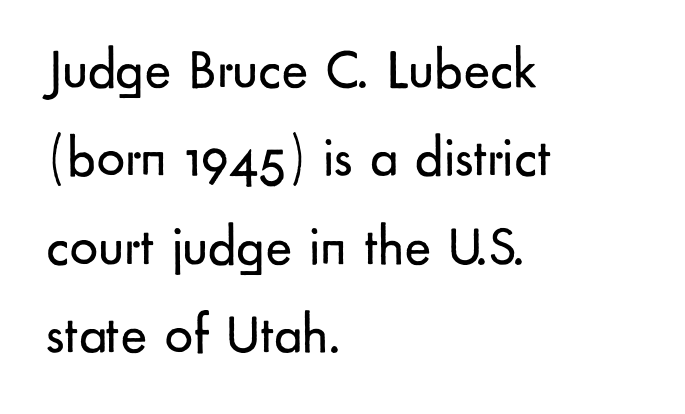
Leftover space on each line is placed entirely after the last word. Default kerning and tracking; the words read as compact shapes. Honestly, there is no underline to notice here at all. The strokes carry an ordinary text weight at most. I'd call this a sans setting — the letters go barefoot. Quick note: interline space is typical.
